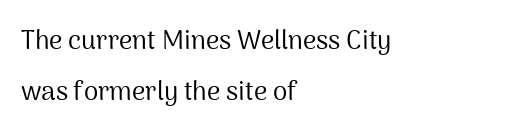
Q: Is the text bold? A: No.
Q: Is the text italic (slanted)? A: No, it is upright.
Q: Is the text underlined? A: No.
Q: How is the paragraph aligned? A: Left-aligned.
Q: Is the spacing between letters normal or unusually wide? A: Normal.
Q: Is the spacing between lines tight, normal or loose? A: Loose.
